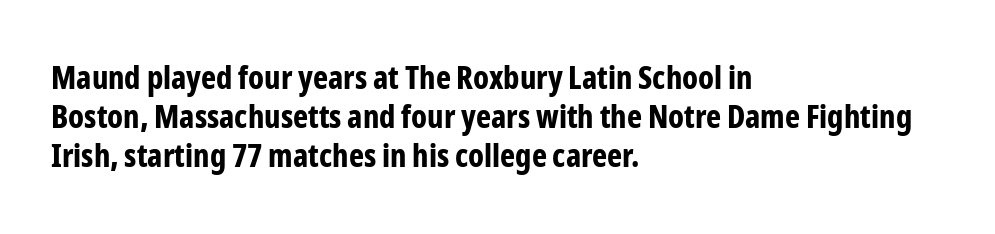
{"serif": "no", "italic": "no", "bold": "yes", "weight": "bold", "width": "condensed", "stroke_contrast": "low", "x_height": "medium", "monospaced": "no", "underline": "no", "align": "left", "line_spacing_ratio": 1.22, "letter_spacing": "normal", "letter_spacing_em": 0.0, "glyph_px": 32}
